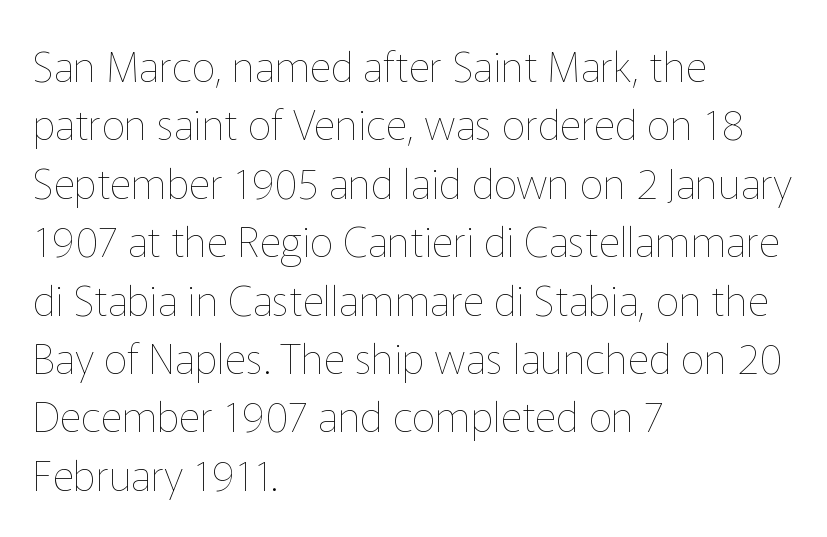
{"italic": "no", "bold": "no", "weight": "thin", "width": "normal", "stroke_contrast": "low", "x_height": "medium", "monospaced": "no", "underline": "no", "align": "left", "line_spacing": "normal", "line_spacing_ratio": 1.39, "letter_spacing": "normal", "letter_spacing_em": 0.0, "glyph_px": 42}
